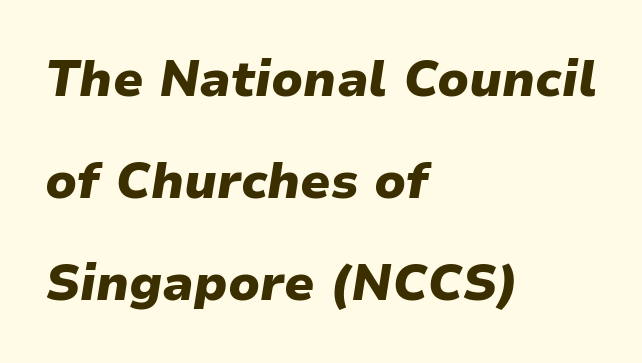
Q: Is the text bold? A: Yes.
Q: Is the text italic (slanted)? A: Yes, it leans right by about 9 degrees.
Q: Is the text underlined? A: No.
Q: How is the paragraph aligned? A: Left-aligned.
Q: Is the spacing between letters normal or unusually wide? A: Normal.
Q: Is the spacing between lines tight, normal or loose? A: Loose.
Q: Width (condensed, normal, or wide)? A: Normal.
Q: Stroke contrast? A: Low.
Q: x-height? A: Medium.
Q: Monospaced? A: No.
